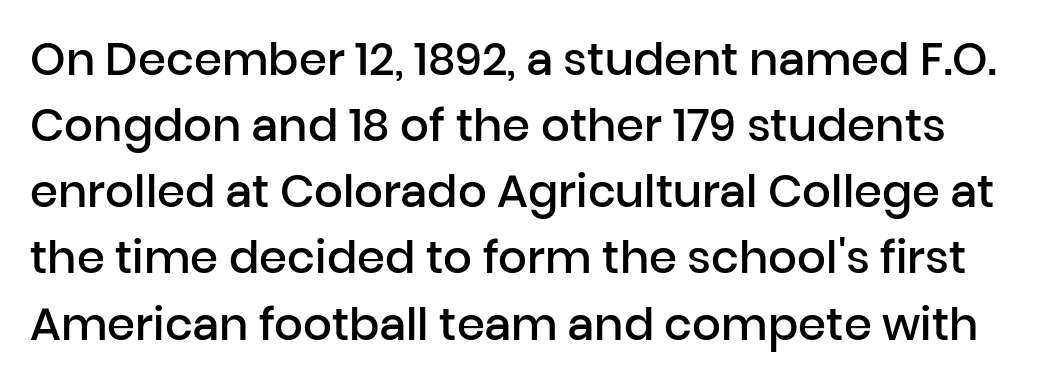
Q: Is the text bold? A: Semi-bold.
Q: Is the text italic (slanted)? A: No, it is upright.
Q: Is the typeface a serif or a sans-serif typeface? A: Sans-serif.
Q: Is the text underlined? A: No.
Q: Is the spacing between letters normal or unusually wide? A: Normal.
Q: Is the spacing between lines tight, normal or loose? A: Normal.
Q: Width (condensed, normal, or wide)? A: Normal.
Q: Stroke contrast? A: Low.
Q: x-height? A: Medium.
Q: Monospaced? A: No.
